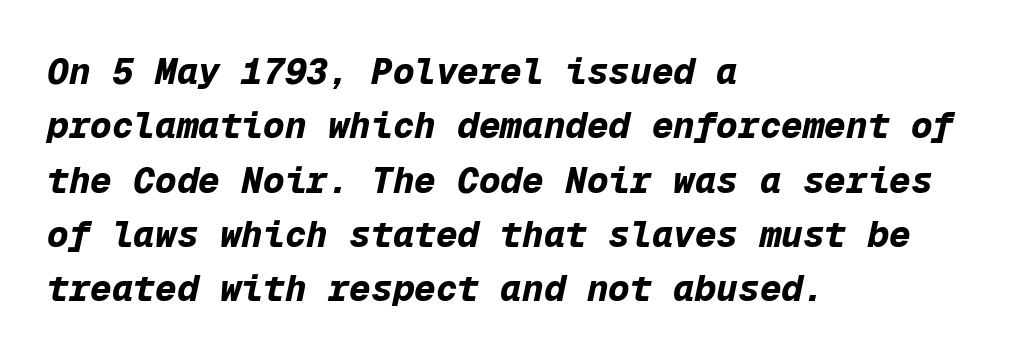
The image shows 36 px bold type, italic (leaning right), monospaced; set left-aligned, normal line spacing (1.51x), normal letter spacing, not underlined; low stroke contrast and a medium x-height.
